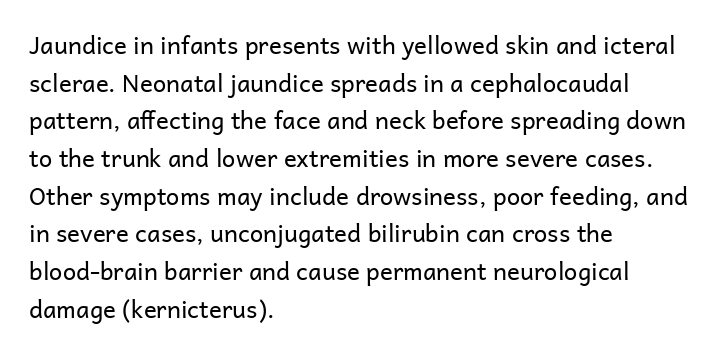
The setting favours the left margin, as ordinary paragraphs usually do. The face looks like a standard text weight, possibly lighter. Each row of text sits above clean, open space. Posture: straight, roman, zero tilt.
